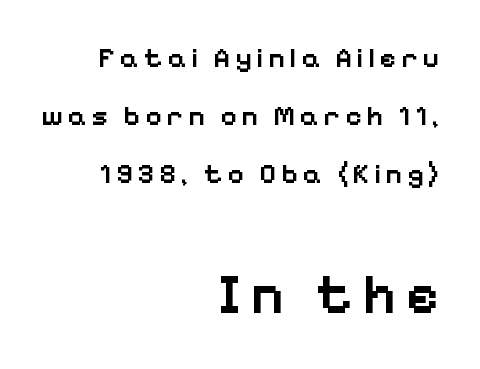
Q: Is the text bold? A: Semi-bold.
Q: Is the text italic (slanted)? A: No, it is upright.
Q: Is the typeface a serif or a sans-serif typeface? A: Sans-serif.
Q: Is the text underlined? A: No.
Q: How is the paragraph aligned? A: Right-aligned.
Q: Is the spacing between lines tight, normal or loose? A: Loose.
Q: Which block of text is set in a larger size, the first (top) or the second (bottom)? A: The second (bottom) one.
Q: Width (condensed, normal, or wide)? A: Normal.
Q: Stroke contrast? A: Low.
Q: x-height? A: Medium.
Q: Monospaced? A: No.
